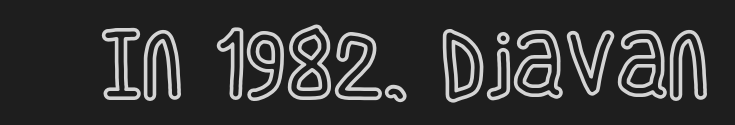
Q: Is the text italic (slanted)? A: No, it is upright.
Q: Is the text underlined? A: No.
Q: Is the spacing between letters normal or unusually wide? A: Normal.
Q: Width (condensed, normal, or wide)? A: Condensed.
Q: x-height? A: Large.
Q: Monospaced? A: No.
